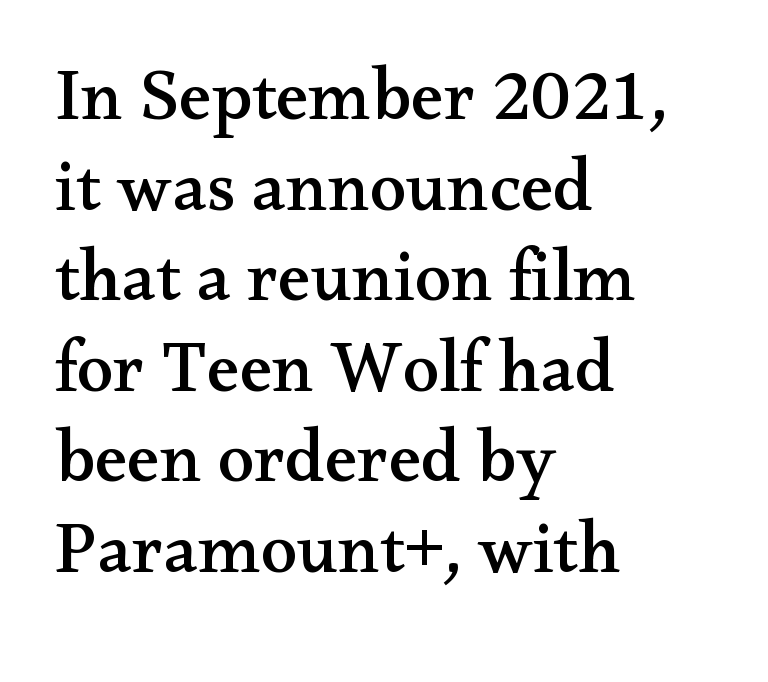
{"serif": "yes", "italic": "no", "width": "wide", "stroke_contrast": "medium", "x_height": "small", "monospaced": "no", "underline": "no", "align": "left", "line_spacing_ratio": 1.24, "letter_spacing": "normal", "letter_spacing_em": 0.0, "glyph_px": 73}
